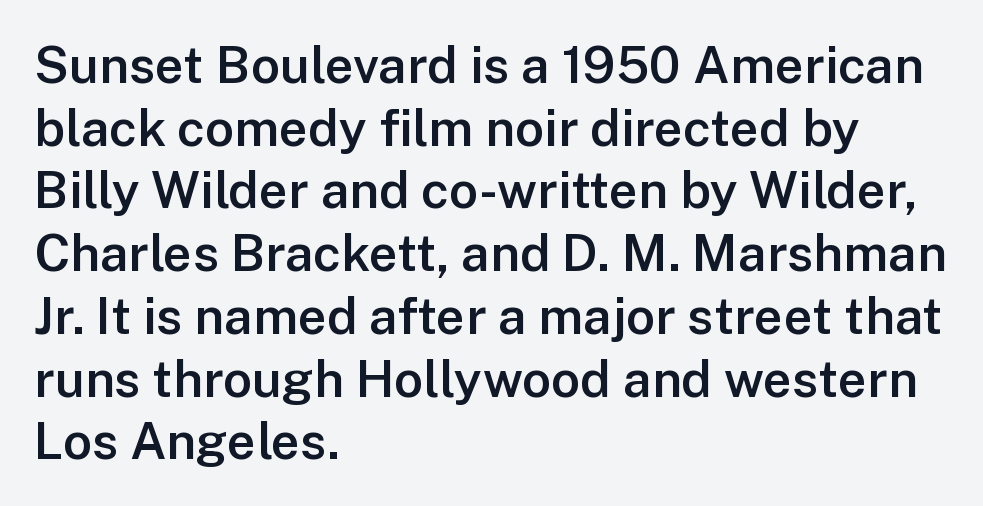
The image shows 51 px semibold sans-serif type, upright; set left-aligned, line spacing 1.23x, normal letter spacing, not underlined; low stroke contrast and a medium x-height.
